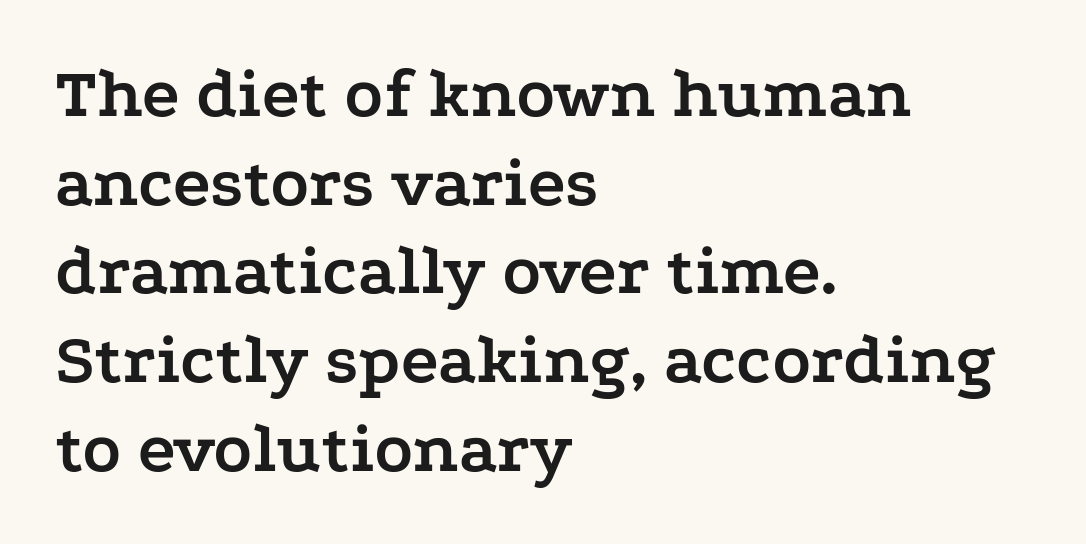
The image shows 71 px semibold, wide serif type, upright; set left-aligned, normal line spacing (1.25x), normal letter spacing, not underlined; low stroke contrast and a medium x-height.
